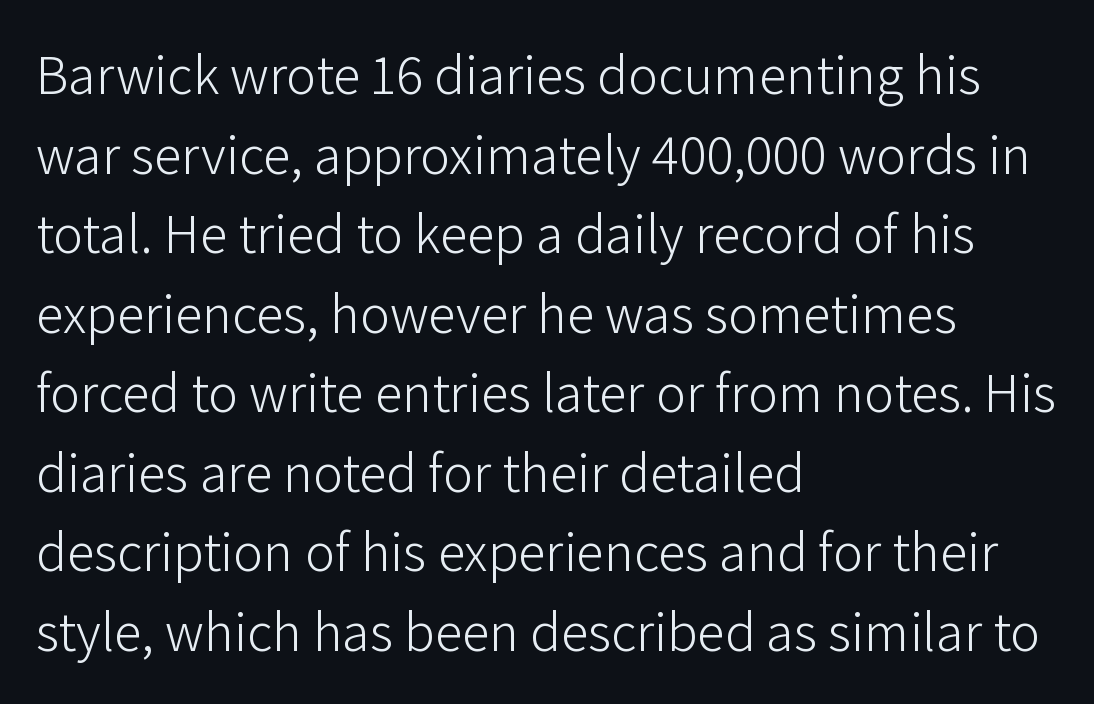
The image shows 56 px light sans-serif type, upright; set left-aligned, normal line spacing (1.42x), normal letter spacing, not underlined; low stroke contrast and a medium x-height.
